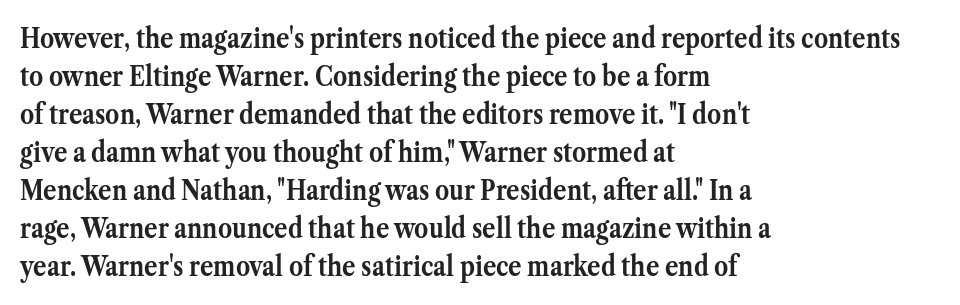
The image shows 28 px semibold serif type, upright; set left-aligned, normal line spacing (1.36x), normal letter spacing, not underlined; medium stroke contrast and a medium x-height.
